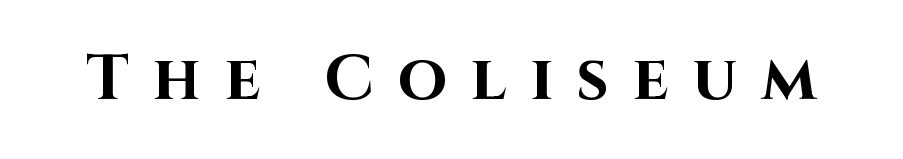
{"serif": "no", "italic": "no", "bold": "yes", "weight": "bold", "width": "normal", "stroke_contrast": "high", "x_height": "large", "monospaced": "no", "underline": "no", "letter_spacing": "wide", "letter_spacing_em": 0.37, "glyph_px": 64}
